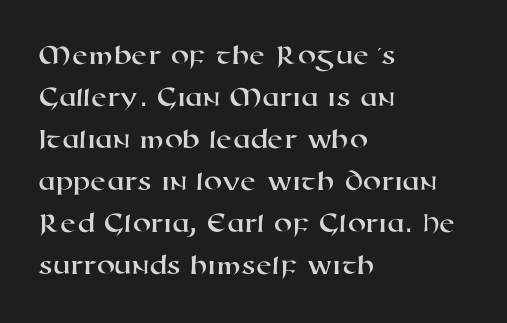
The glyphs are unaccompanied by any horizontal stroke below them. Do the characters align in a grid? No, the font is proportional. The vertical gap from one line to the next is medium. Honestly, the letter spacing is just normal — you wouldn't notice it. The passage shown is typeset with a sans-serif family.
